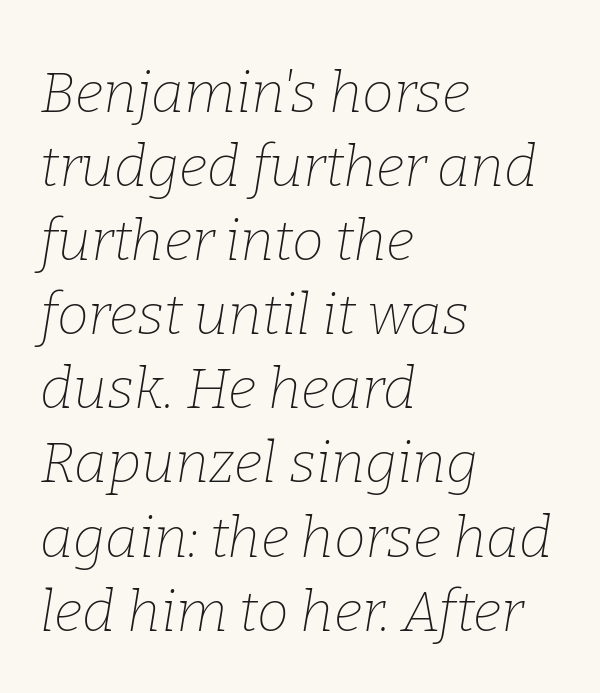
{"serif": "yes", "italic": "yes", "lean": "right", "slant_degrees": 9, "bold": "no", "weight": "thin", "width": "normal", "stroke_contrast": "low", "x_height": "medium", "monospaced": "no", "underline": "no", "align": "left", "line_spacing": "normal", "line_spacing_ratio": 1.3, "letter_spacing": "normal", "letter_spacing_em": 0.0, "glyph_px": 57}
